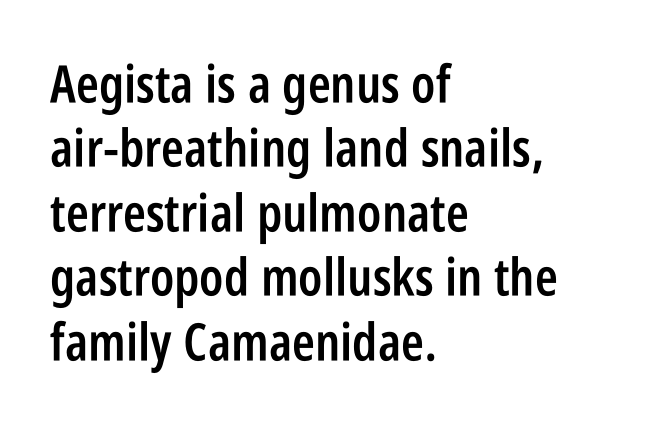
{"serif": "no", "italic": "no", "bold": "semi", "weight": "semibold", "width": "condensed", "stroke_contrast": "low", "x_height": "large", "monospaced": "no", "underline": "no", "align": "left", "line_spacing_ratio": 1.24, "letter_spacing": "normal", "letter_spacing_em": 0.0, "glyph_px": 52}
